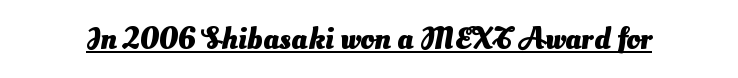
Tracking value appears to be zero — textbook default spacing. The letters carry no serifs — their stems end cleanly without finishing strokes. The strokes are fattened all the way to bold. The rendering uses natural spacing where letterforms have individual widths. The lettering is marked with a stroke running underneath it.
